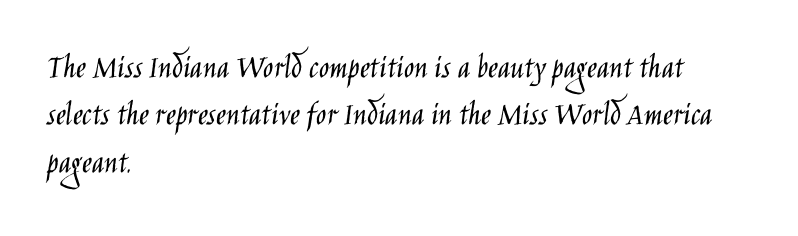
Q: Is the text bold? A: No.
Q: Is the text italic (slanted)? A: Yes.
Q: Is the typeface a serif or a sans-serif typeface? A: Sans-serif.
Q: Is the text underlined? A: No.
Q: How is the paragraph aligned? A: Left-aligned.
Q: Is the spacing between letters normal or unusually wide? A: Normal.
Q: Is the spacing between lines tight, normal or loose? A: Normal.
Q: Width (condensed, normal, or wide)? A: Condensed.
Q: Stroke contrast? A: Low.
Q: x-height? A: Large.
Q: Monospaced? A: No.
